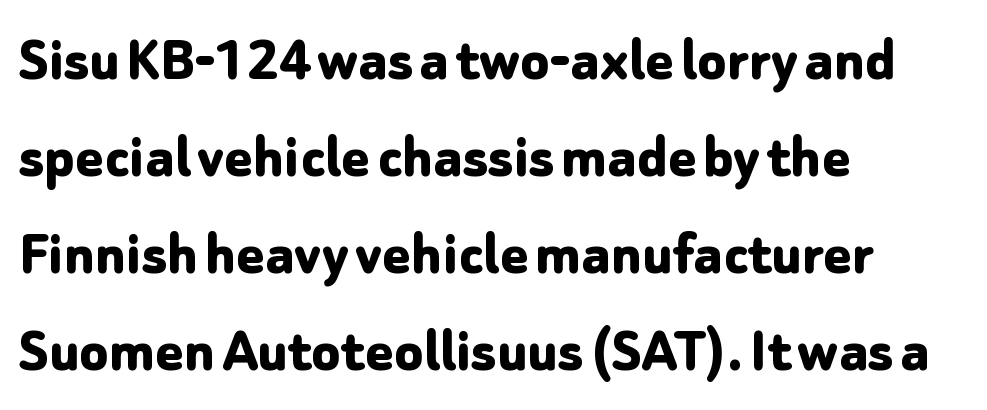
Q: Is the text bold? A: Yes.
Q: Is the text italic (slanted)? A: No, it is upright.
Q: Is the typeface a serif or a sans-serif typeface? A: Sans-serif.
Q: Is the text underlined? A: No.
Q: How is the paragraph aligned? A: Left-aligned.
Q: Is the spacing between letters normal or unusually wide? A: Normal.
Q: Is the spacing between lines tight, normal or loose? A: Normal.
Q: Width (condensed, normal, or wide)? A: Normal.
Q: Stroke contrast? A: Low.
Q: x-height? A: Medium.
Q: Monospaced? A: No.
